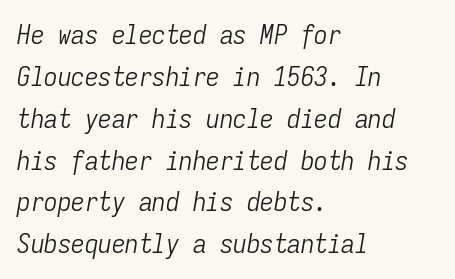
The image shows 27 px text type, italic (leaning right); set left-aligned, normal line spacing (1.55x), normal letter spacing, not underlined.
